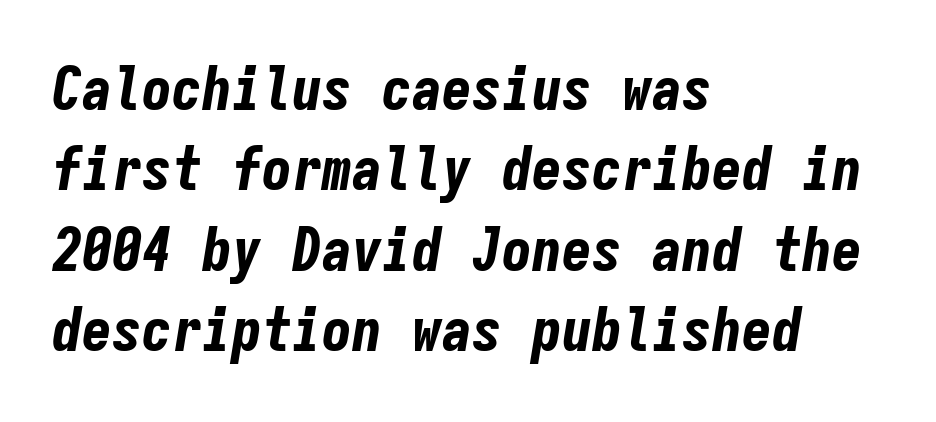
Q: Is the text bold? A: Yes.
Q: Is the text italic (slanted)? A: Yes, it leans right by about 9 degrees.
Q: Is the text underlined? A: No.
Q: How is the paragraph aligned? A: Left-aligned.
Q: Is the spacing between letters normal or unusually wide? A: Normal.
Q: Is the spacing between lines tight, normal or loose? A: Normal.
Q: Width (condensed, normal, or wide)? A: Condensed.
Q: Stroke contrast? A: Low.
Q: x-height? A: Medium.
Q: Monospaced? A: Yes.
